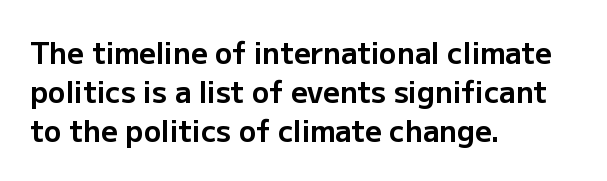
The designer left line spacing at the default. Letters rest on an invisible, unmarked baseline. The compositor pushed each line to the left boundary. The type sits square on the baseline with zero lean. No feet cap the strokes, marking this as sans-serif type.
